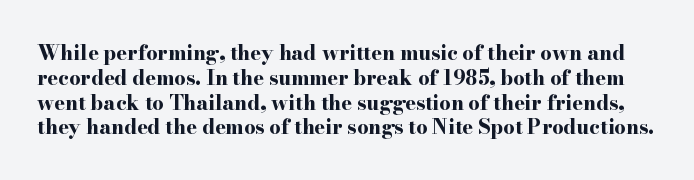
Q: Is the text bold? A: Yes.
Q: Is the text italic (slanted)? A: No, it is upright.
Q: Is the text underlined? A: No.
Q: Is the spacing between letters normal or unusually wide? A: Normal.
